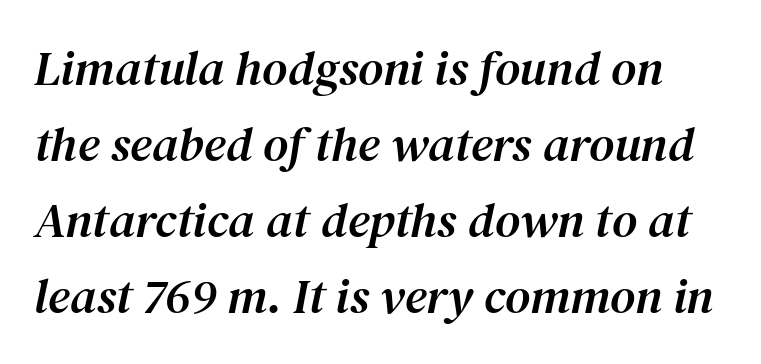
The image shows 49 px serif type, italic (leaning right); set normal line spacing (1.55x), normal letter spacing, not underlined; medium stroke contrast and a medium x-height.
